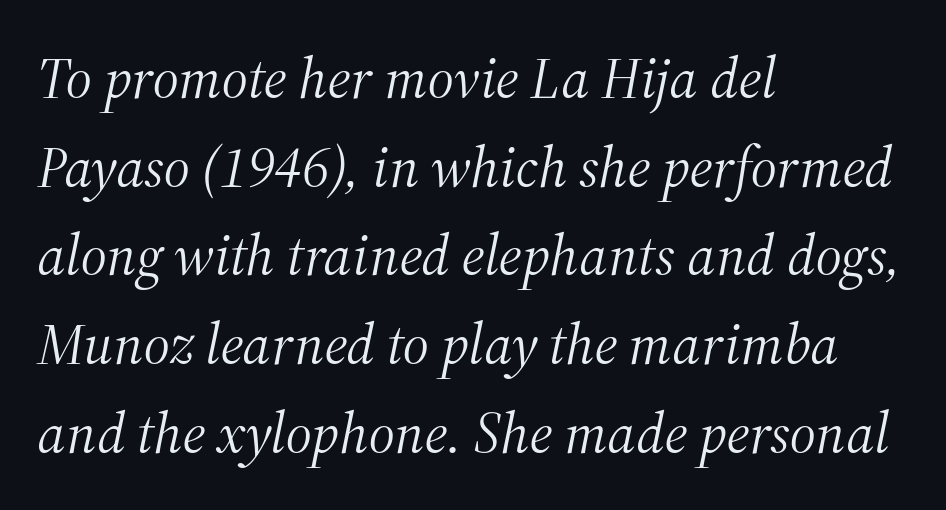
{"serif": "yes", "italic": "yes", "lean": "right", "slant_degrees": 12, "bold": "no", "weight": "light", "width": "normal", "stroke_contrast": "medium", "x_height": "medium", "monospaced": "no", "underline": "no", "align": "left", "line_spacing": "normal", "line_spacing_ratio": 1.53, "letter_spacing": "normal", "letter_spacing_em": 0.0, "glyph_px": 58}
